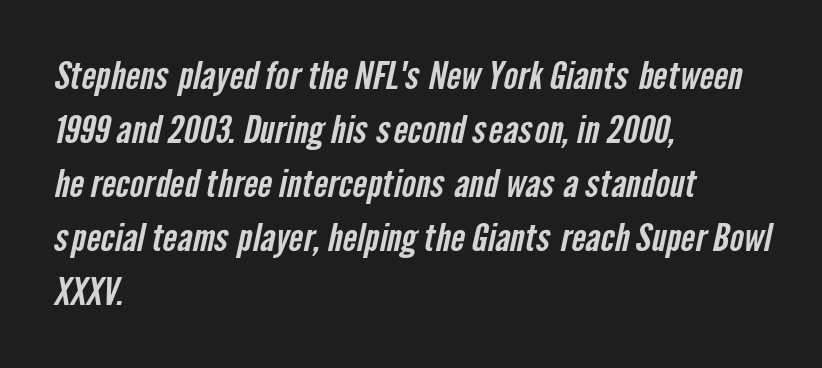
The image shows 38 px condensed sans-serif type; set left-aligned, normal line spacing (1.42x), normal letter spacing, not underlined; low stroke contrast and a medium x-height.
